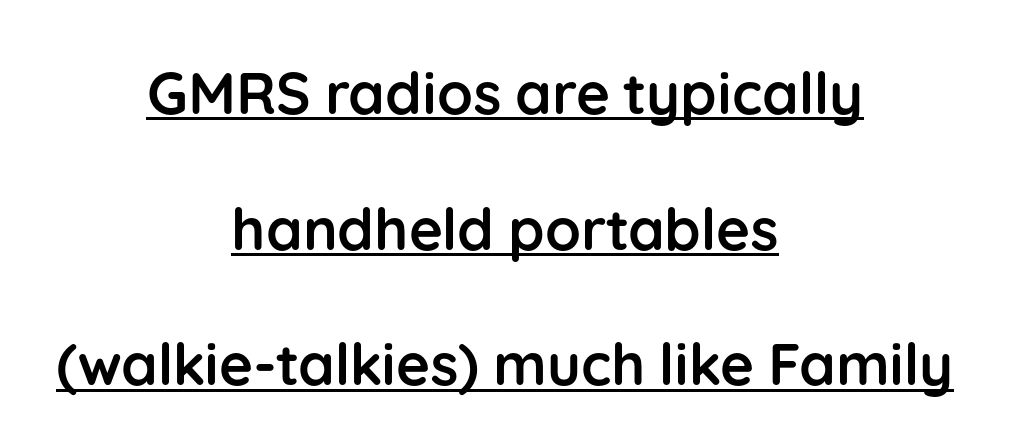
{"serif": "no", "italic": "no", "bold": "yes", "weight": "semibold", "width": "normal", "stroke_contrast": "low", "x_height": "medium", "monospaced": "no", "underline": "yes", "align": "center", "line_spacing": "loose", "line_spacing_ratio": 2.34, "letter_spacing": "normal", "letter_spacing_em": 0.0, "glyph_px": 58}
